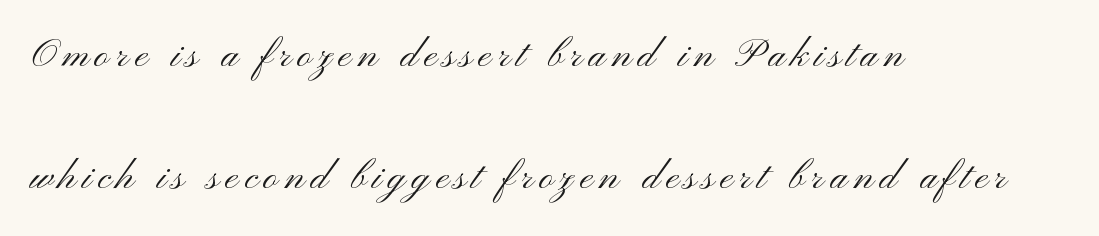
The space beneath each line is pristine and unruled. Is this a fixed-width face? No — the glyphs have proportional, varying widths. Examine the stroke ends and you'll find no serifs.
